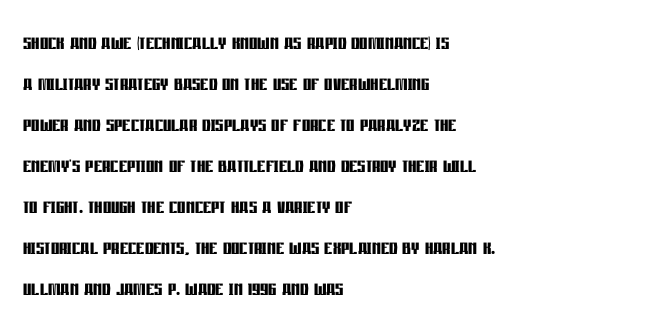
Q: Is the text bold? A: Yes.
Q: Is the text italic (slanted)? A: No, it is upright.
Q: Is the text underlined? A: No.
Q: How is the paragraph aligned? A: Left-aligned.
Q: Is the spacing between letters normal or unusually wide? A: Normal.
Q: Is the spacing between lines tight, normal or loose? A: Normal.
